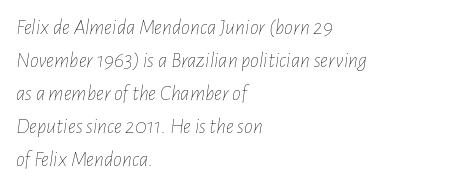
The image shows 22 px text type, italic (leaning right); set left-aligned, normal line spacing (1.5x), normal letter spacing, not underlined.
